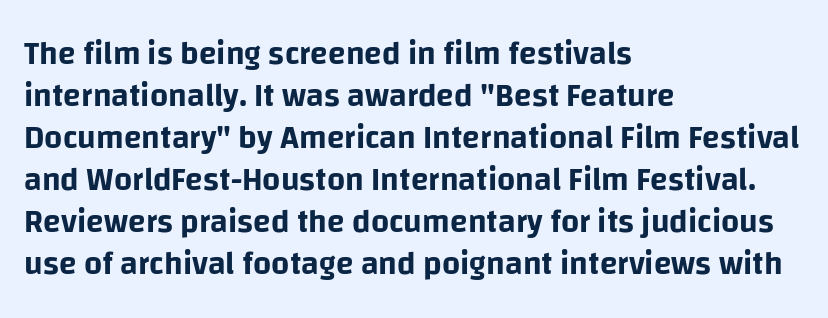
The horizontal fit of the characters is conventional and even. The lettering holds an erect, upright posture throughout. Compared with typical paragraphs, the rows here are spaced about the same. You could not count columns in this text — the font is proportionally spaced. Underline: absent. Each letter's strokes conclude bluntly, with no projecting serifs.
